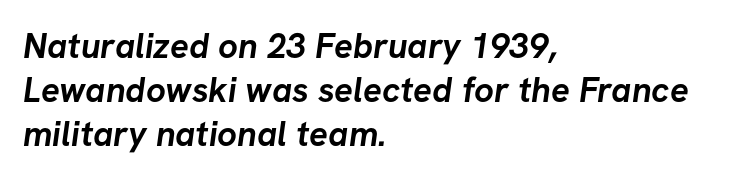
The image shows 35 px semibold sans-serif type; set left-aligned, normal line spacing (1.26x), normal letter spacing, not underlined; low stroke contrast and a medium x-height.
